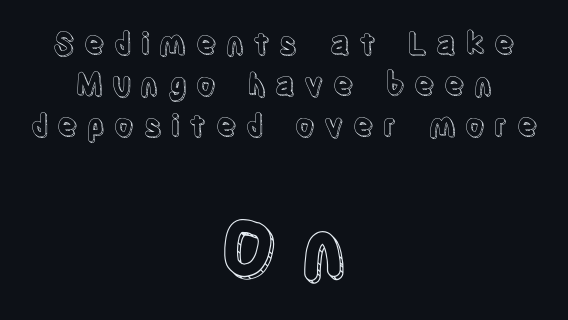
Each line is balanced around a shared central axis. Vertically, the passage feels balanced, rows spaced as you'd expect. The later block is typeset at a bigger size than the earlier block. Words float on clear page, feet unadorned.
